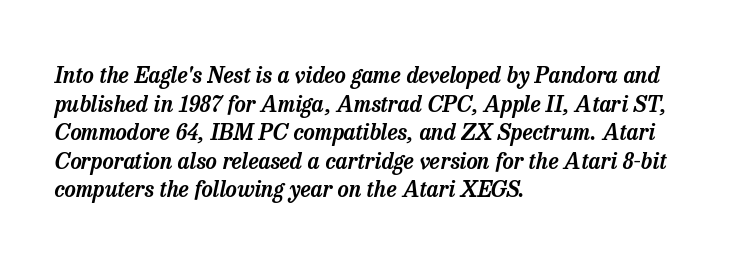
Normally led — the rows are evenly, conventionally spaced. The string is rendered with underlining switched off. Characters are canted at an angle relative to the baseline's perpendicular. All the whitespace from short lines collects on the right.
